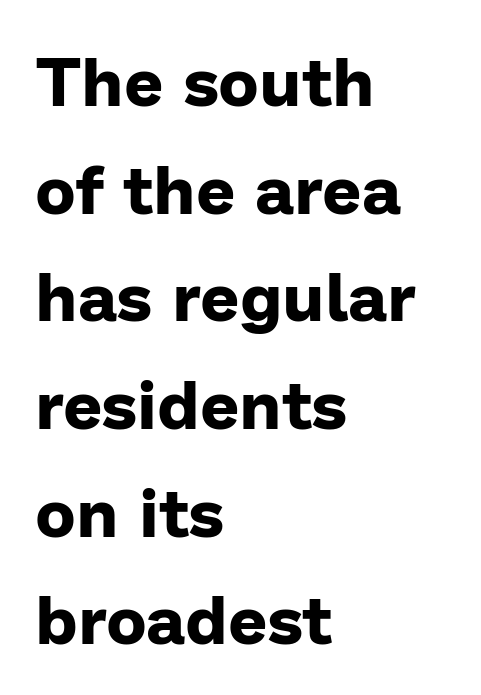
Q: Is the text bold? A: Yes.
Q: Is the text italic (slanted)? A: No, it is upright.
Q: Is the typeface a serif or a sans-serif typeface? A: Sans-serif.
Q: Is the text underlined? A: No.
Q: How is the paragraph aligned? A: Left-aligned.
Q: Is the spacing between letters normal or unusually wide? A: Normal.
Q: Is the spacing between lines tight, normal or loose? A: Normal.
Q: Width (condensed, normal, or wide)? A: Normal.
Q: Stroke contrast? A: Low.
Q: x-height? A: Medium.
Q: Monospaced? A: No.
